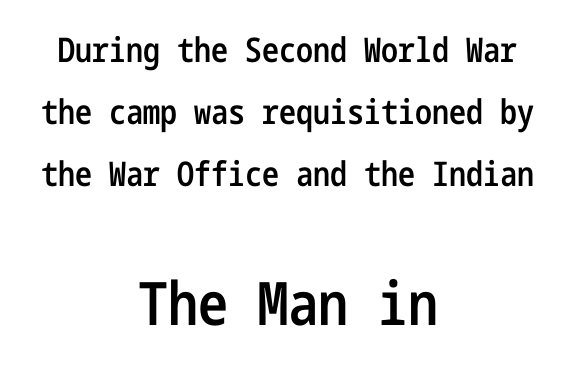
Stroke thickness is moderately raised; the sample reads as semibold. Quick note: underline off. Reading top to bottom, the characters get bigger at the block break. Both edges are ragged and mirror each other, which tells us the setting is centered. Every stem runs plumb, perpendicular to the baseline.
